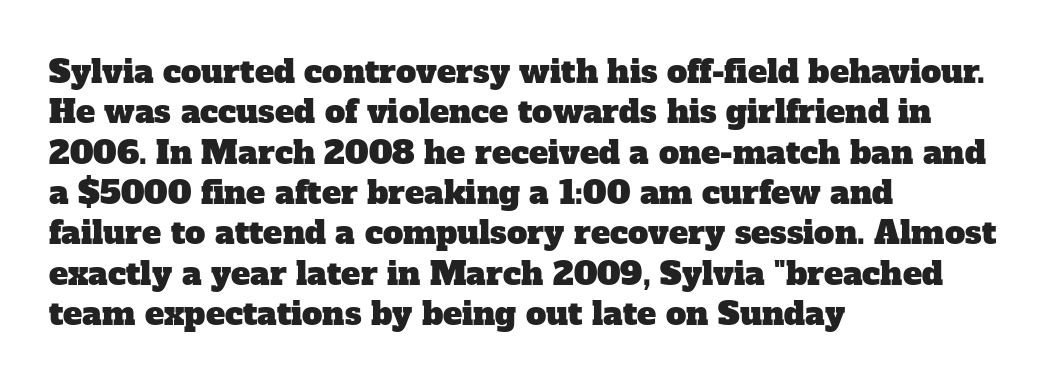
{"serif": "yes", "width": "normal", "stroke_contrast": "low", "x_height": "medium", "monospaced": "no", "underline": "no", "align": "left", "line_spacing": "normal", "line_spacing_ratio": 1.26, "letter_spacing": "normal", "letter_spacing_em": 0.0, "glyph_px": 32}
